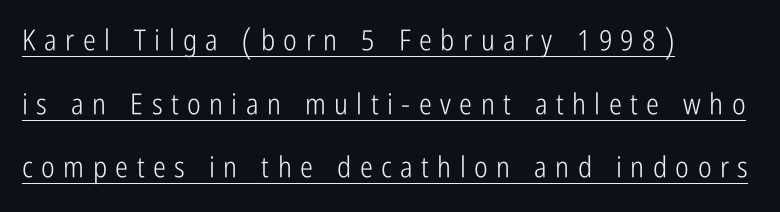
Q: Is the text bold? A: No.
Q: Is the text italic (slanted)? A: No, it is upright.
Q: Is the typeface a serif or a sans-serif typeface? A: Sans-serif.
Q: Is the text underlined? A: Yes.
Q: How is the paragraph aligned? A: Left-aligned.
Q: Is the spacing between letters normal or unusually wide? A: Unusually wide.
Q: Is the spacing between lines tight, normal or loose? A: Loose.
Q: Width (condensed, normal, or wide)? A: Condensed.
Q: Stroke contrast? A: Low.
Q: x-height? A: Medium.
Q: Monospaced? A: No.
